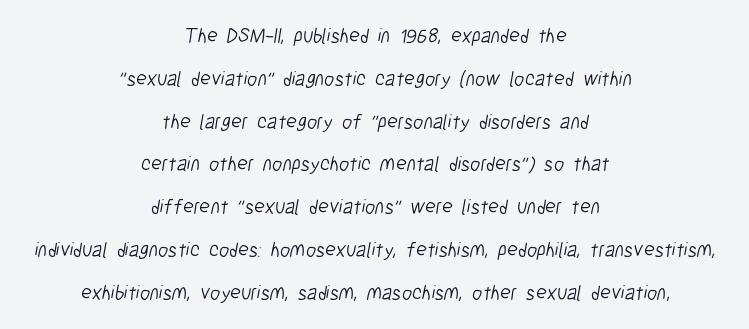
Q: Is the text bold? A: No.
Q: Is the text underlined? A: No.
Q: How is the paragraph aligned? A: Centered.
Q: Is the spacing between letters normal or unusually wide? A: Normal.
Q: Is the spacing between lines tight, normal or loose? A: Loose.
